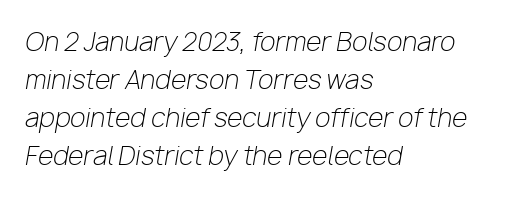
Q: Is the text bold? A: No.
Q: Is the text italic (slanted)? A: Yes, it leans right by about 10 degrees.
Q: Is the text underlined? A: No.
Q: How is the paragraph aligned? A: Left-aligned.
Q: Is the spacing between letters normal or unusually wide? A: Normal.
Q: Is the spacing between lines tight, normal or loose? A: Normal.
